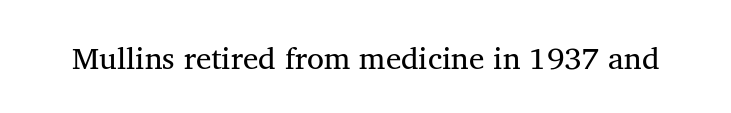
{"serif": "yes", "bold": "no", "weight": "regular", "width": "normal", "stroke_contrast": "medium", "x_height": "medium", "monospaced": "no", "underline": "no", "letter_spacing": "normal", "letter_spacing_em": 0.0, "glyph_px": 31}
